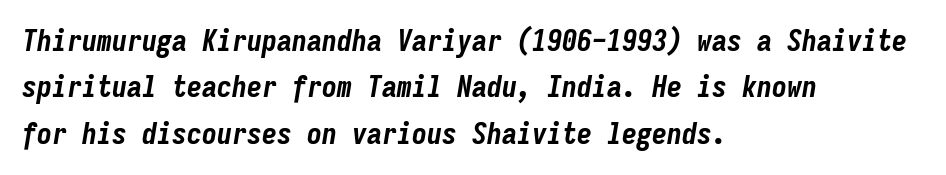
You could count columns in this text — the font is strictly monospaced. Notice how descenders clear the ascenders below comfortably — that's standard leading. Look at the stroke-to-counter ratio: heavy, a bold. The lettering tilts uniformly, giving the passage an italic look.
